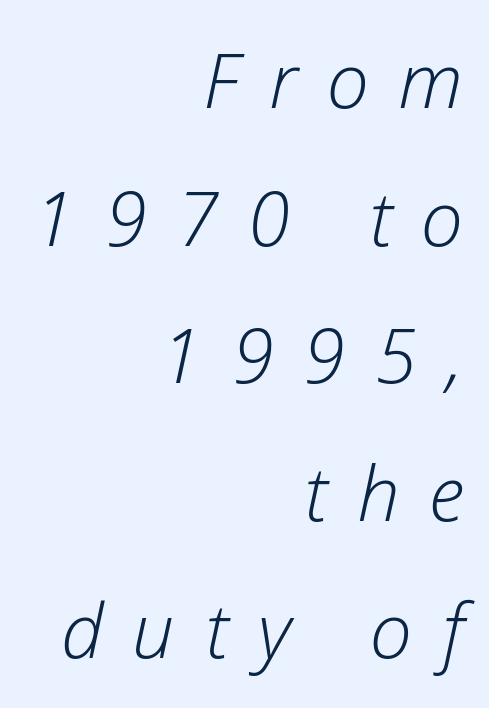
Q: Is the text bold? A: No.
Q: Is the text italic (slanted)? A: Yes, it leans right by about 12 degrees.
Q: Is the text underlined? A: No.
Q: How is the paragraph aligned? A: Right-aligned.
Q: Is the spacing between letters normal or unusually wide? A: Unusually wide.
Q: Width (condensed, normal, or wide)? A: Normal.
Q: Stroke contrast? A: Low.
Q: x-height? A: Medium.
Q: Monospaced? A: No.
